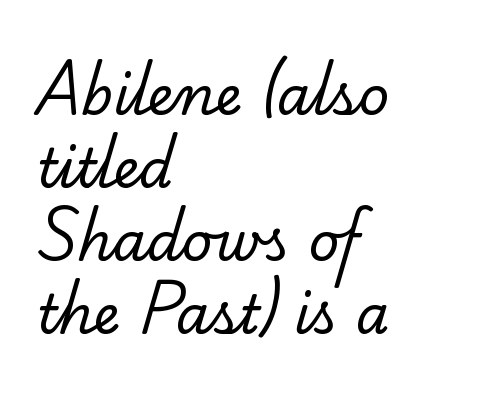
The horizontal fit of the characters is conventional and even. No heavy texture on the line: the type isn't bold. Layout note: lines flush left. Descender tails drop into unmarked territory.
